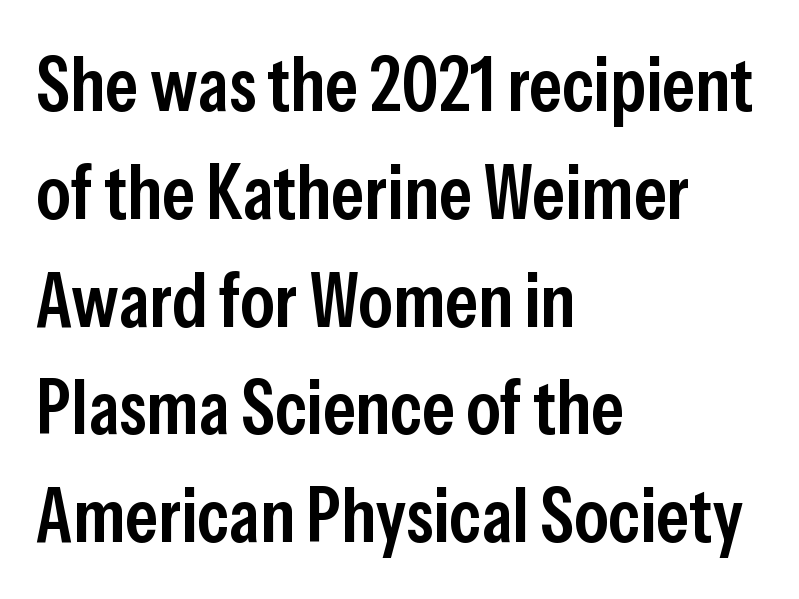
The image shows 77 px semibold, condensed sans-serif type, upright; set left-aligned, normal line spacing (1.4x), normal letter spacing, not underlined; low stroke contrast and a medium x-height.
